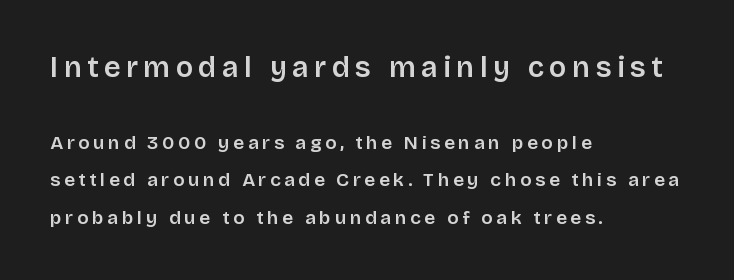
{"serif": "no", "italic": "no", "width": "normal", "stroke_contrast": "low", "x_height": "large", "monospaced": "no", "underline": "no", "align": "left", "line_spacing": "loose", "line_spacing_ratio": 1.98, "larger_block": "first", "size_ratio": 1.53, "glyph_px": 29}
